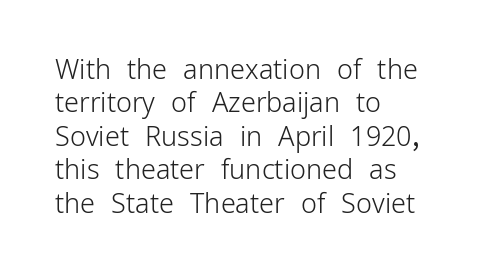
The image shows 27 px text type, upright; set left-aligned, line spacing 1.24x, normal letter spacing, not underlined.
